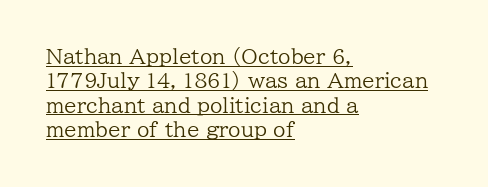
Students, note that the glyphs here touch the page at normal intervals. The setting favours the left margin, as ordinary paragraphs usually do. The characters are drawn with everyday or finer stroke widths. The rendering uses the underline text-decoration. Rendered with straight, roman letterforms.
